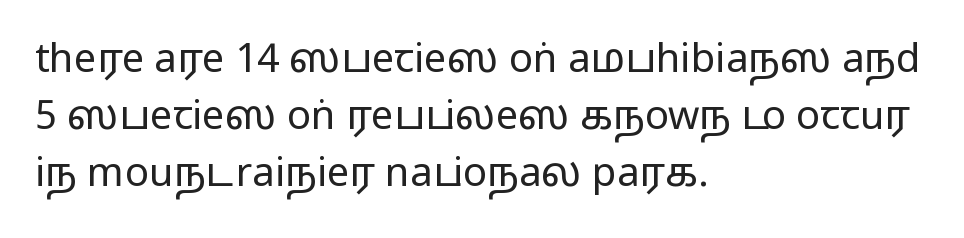
Q: Is the text italic (slanted)? A: No, it is upright.
Q: Is the typeface a serif or a sans-serif typeface? A: Sans-serif.
Q: Is the text underlined? A: No.
Q: How is the paragraph aligned? A: Left-aligned.
Q: Is the spacing between letters normal or unusually wide? A: Normal.
Q: Is the spacing between lines tight, normal or loose? A: Normal.
Q: Width (condensed, normal, or wide)? A: Wide.
Q: Stroke contrast? A: Medium.
Q: Monospaced? A: No.
